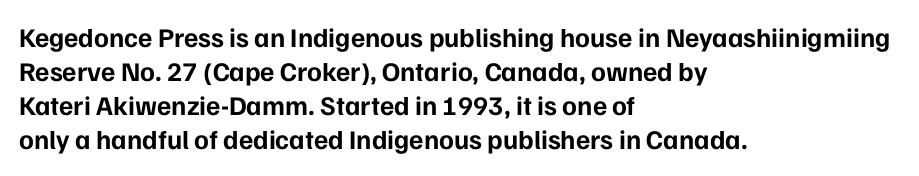
Does the weight exceed regular? Yes, all the way to bold. Short note: letters normally spaced. The space beneath each line is pristine and unruled. The typesetter chose a ragged-right arrangement here. Posture: vertical. The passage shown stacks its lines at a standard gap.
